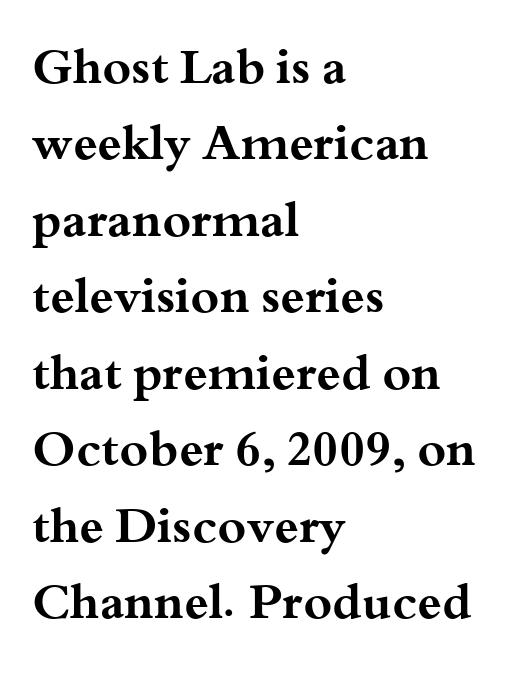
{"serif": "yes", "italic": "no", "bold": "yes", "weight": "bold", "width": "wide", "stroke_contrast": "medium", "x_height": "small", "monospaced": "no", "underline": "no", "align": "left", "line_spacing": "normal", "line_spacing_ratio": 1.56, "letter_spacing": "normal", "letter_spacing_em": 0.0, "glyph_px": 49}
